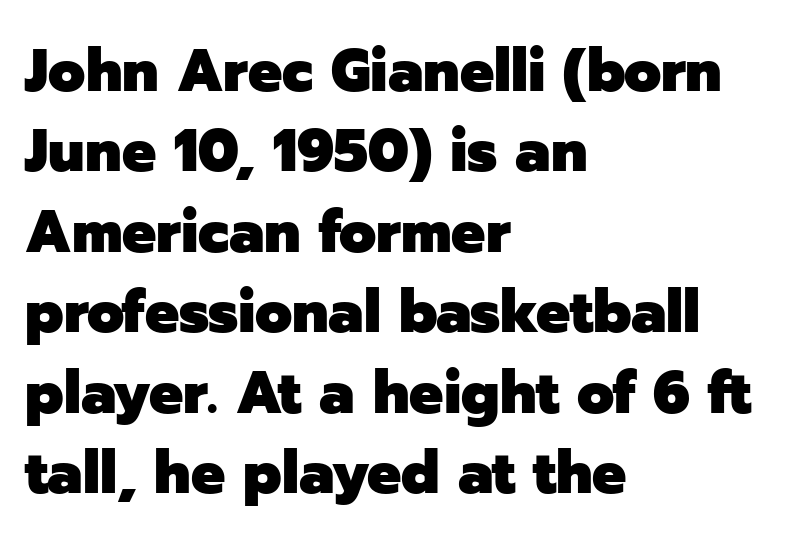
Q: Is the text bold? A: Yes.
Q: Is the text italic (slanted)? A: No, it is upright.
Q: Is the typeface a serif or a sans-serif typeface? A: Sans-serif.
Q: Is the text underlined? A: No.
Q: How is the paragraph aligned? A: Left-aligned.
Q: Is the spacing between letters normal or unusually wide? A: Normal.
Q: Is the spacing between lines tight, normal or loose? A: Normal.
Q: Width (condensed, normal, or wide)? A: Normal.
Q: Stroke contrast? A: Low.
Q: x-height? A: Medium.
Q: Monospaced? A: No.
